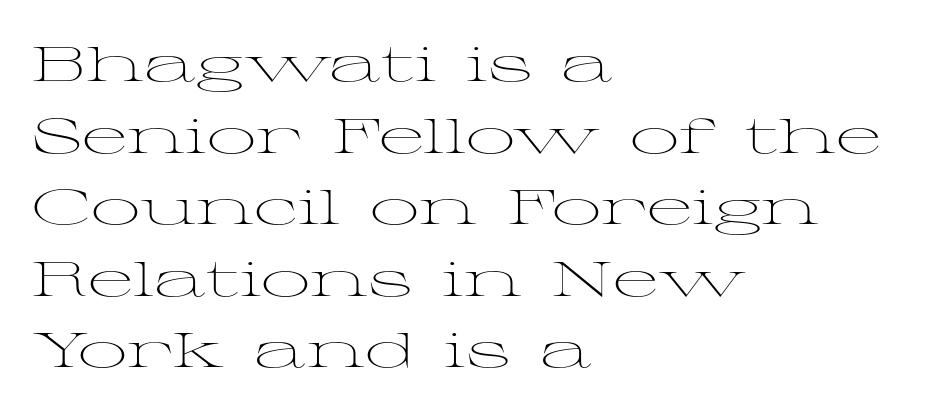
Q: Is the text bold? A: No.
Q: Is the text italic (slanted)? A: No, it is upright.
Q: Is the typeface a serif or a sans-serif typeface? A: Serif.
Q: Is the text underlined? A: No.
Q: How is the paragraph aligned? A: Left-aligned.
Q: Is the spacing between letters normal or unusually wide? A: Normal.
Q: Is the spacing between lines tight, normal or loose? A: Normal.
Q: Width (condensed, normal, or wide)? A: Wide.
Q: Stroke contrast? A: Medium.
Q: x-height? A: Medium.
Q: Monospaced? A: No.
